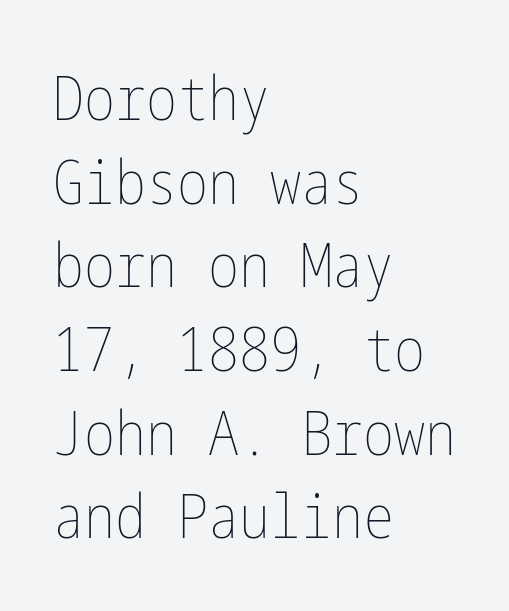
The image shows 62 px thin, condensed type, upright; set left-aligned, normal line spacing (1.35x), normal letter spacing, not underlined; low stroke contrast and a medium x-height.
